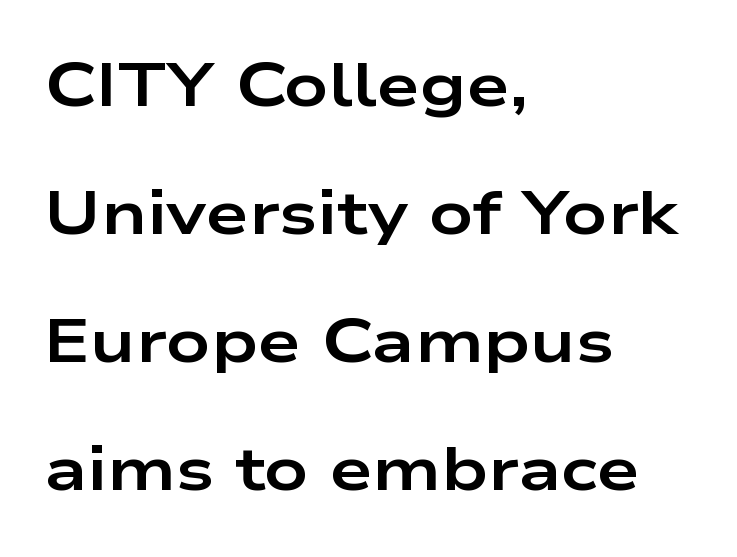
Q: Is the text bold? A: Yes.
Q: Is the text italic (slanted)? A: No, it is upright.
Q: Is the typeface a serif or a sans-serif typeface? A: Sans-serif.
Q: Is the text underlined? A: No.
Q: How is the paragraph aligned? A: Left-aligned.
Q: Is the spacing between letters normal or unusually wide? A: Normal.
Q: Is the spacing between lines tight, normal or loose? A: Loose.
Q: Width (condensed, normal, or wide)? A: Wide.
Q: Stroke contrast? A: Low.
Q: x-height? A: Medium.
Q: Monospaced? A: No.
